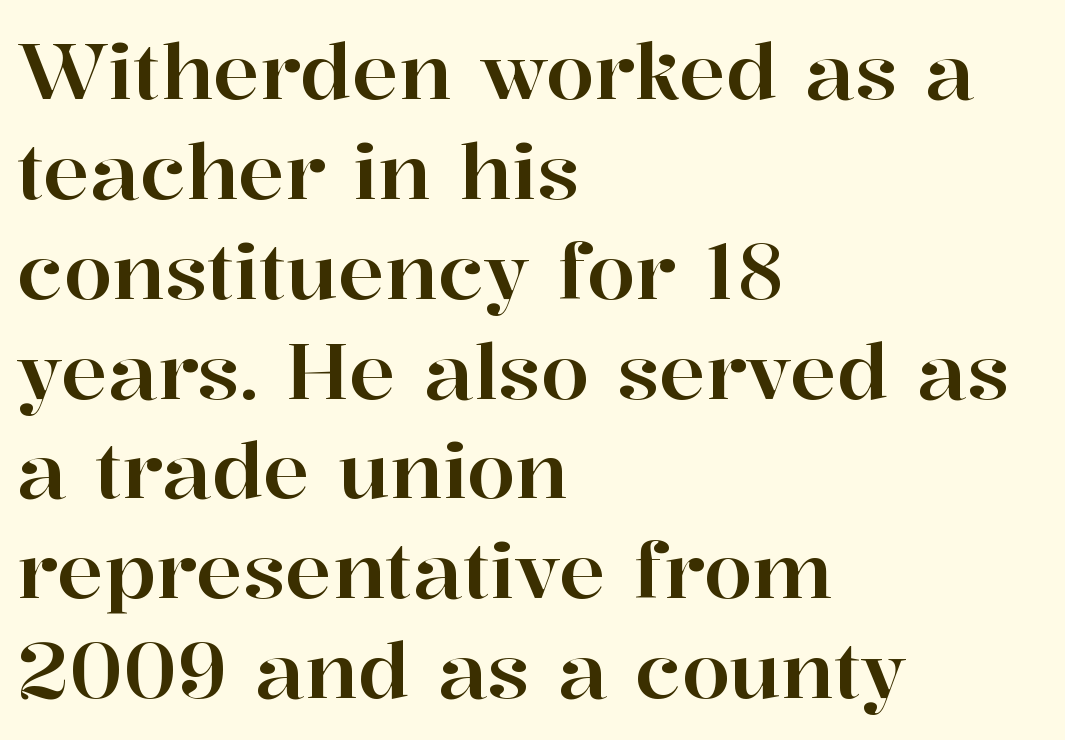
The image shows 78 px serif type, upright; set left-aligned, normal line spacing (1.28x), normal letter spacing, not underlined; high stroke contrast and a medium x-height.
